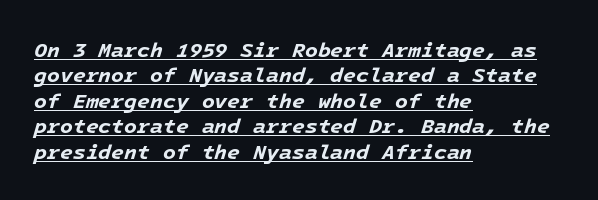
Q: Is the text bold? A: Yes.
Q: Is the text italic (slanted)? A: Yes, it leans right by about 16 degrees.
Q: Is the text underlined? A: Yes.
Q: How is the paragraph aligned? A: Left-aligned.
Q: Is the spacing between letters normal or unusually wide? A: Normal.
